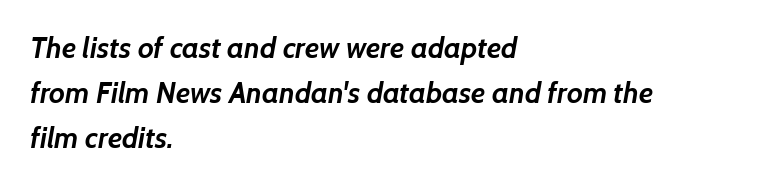
{"serif": "no", "bold": "yes", "weight": "semibold", "width": "normal", "stroke_contrast": "low", "x_height": "medium", "monospaced": "no", "underline": "no", "align": "left", "line_spacing": "normal", "line_spacing_ratio": 1.56, "letter_spacing": "normal", "letter_spacing_em": 0.0, "glyph_px": 29}
